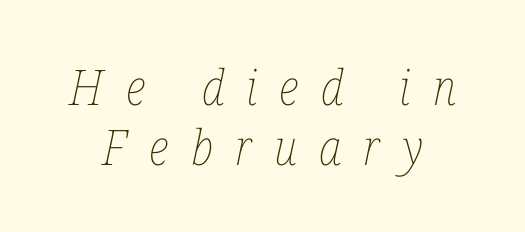
Character widths vary here, with narrow letters taking less room than wide ones. Decoration check: the copy has no underline. The tracking reads as deliberately expanded to a designer's eye. Slanted lettering throughout.
